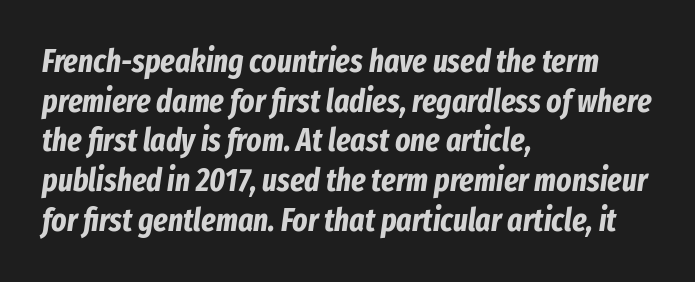
The zone under the glyphs is completely vacant. Caption: bold face, heavy strokes. Reading down the block, your eye returns to a fixed left position each line. No extra tracking has been applied to these lines.
